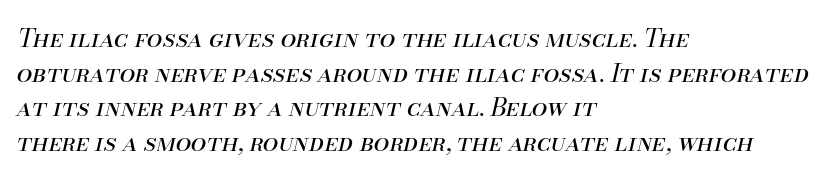
The image shows 25 px text type, italic (leaning right); set left-aligned, normal line spacing (1.39x), normal letter spacing, not underlined.
